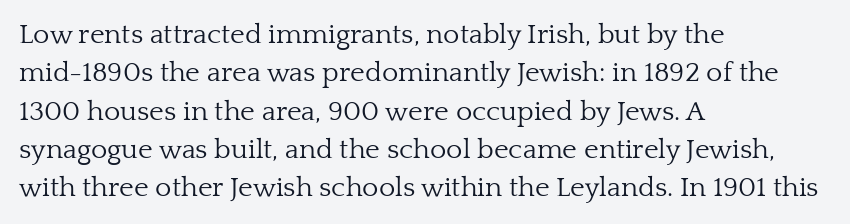
Q: Is the text bold? A: No.
Q: Is the text italic (slanted)? A: No, it is upright.
Q: Is the typeface a serif or a sans-serif typeface? A: Serif.
Q: Is the text underlined? A: No.
Q: How is the paragraph aligned? A: Left-aligned.
Q: Is the spacing between letters normal or unusually wide? A: Normal.
Q: Is the spacing between lines tight, normal or loose? A: Normal.
Q: Width (condensed, normal, or wide)? A: Normal.
Q: Stroke contrast? A: Low.
Q: x-height? A: Medium.
Q: Monospaced? A: No.
